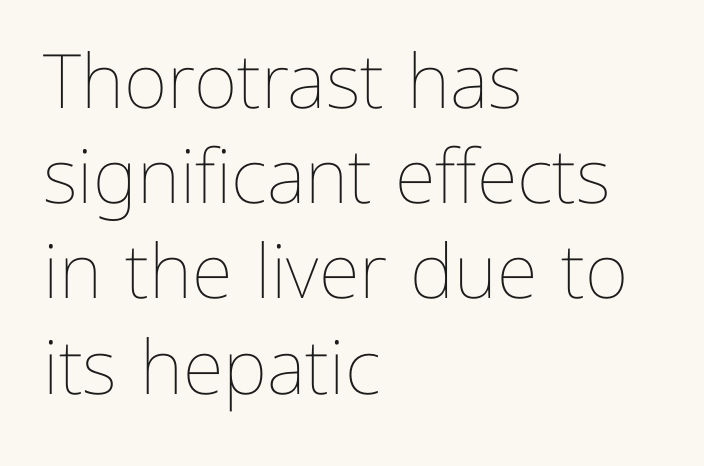
Q: Is the text bold? A: No.
Q: Is the text italic (slanted)? A: No, it is upright.
Q: Is the text underlined? A: No.
Q: How is the paragraph aligned? A: Left-aligned.
Q: Is the spacing between letters normal or unusually wide? A: Normal.
Q: Is the spacing between lines tight, normal or loose? A: Normal.
Q: Width (condensed, normal, or wide)? A: Normal.
Q: Stroke contrast? A: Low.
Q: x-height? A: Medium.
Q: Monospaced? A: No.
